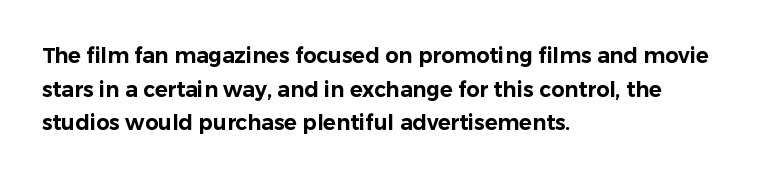
The image shows 21 px text type, upright; set left-aligned, normal line spacing (1.6x), normal letter spacing, not underlined.
